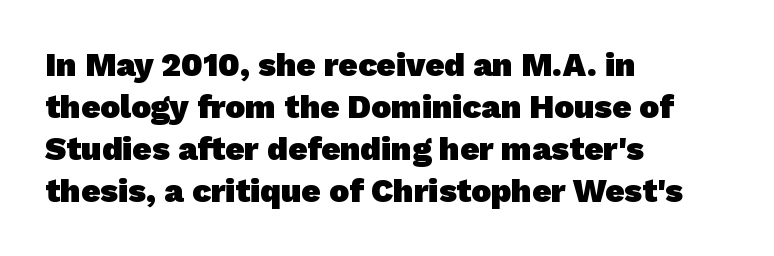
{"serif": "no", "bold": "yes", "weight": "heavy", "width": "normal", "stroke_contrast": "low", "x_height": "medium", "monospaced": "no", "underline": "no", "align": "left", "line_spacing": "normal", "line_spacing_ratio": 1.27, "letter_spacing": "normal", "letter_spacing_em": 0.0, "glyph_px": 33}
